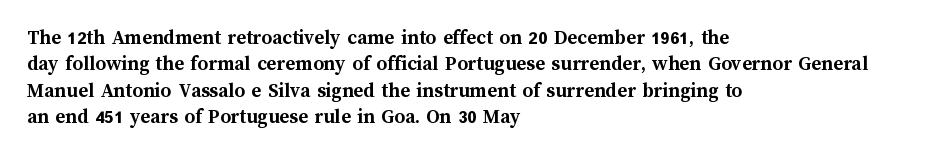
Q: Is the text bold? A: Yes.
Q: Is the text italic (slanted)? A: No, it is upright.
Q: Is the text underlined? A: No.
Q: How is the paragraph aligned? A: Left-aligned.
Q: Is the spacing between letters normal or unusually wide? A: Normal.
Q: Is the spacing between lines tight, normal or loose? A: Normal.
